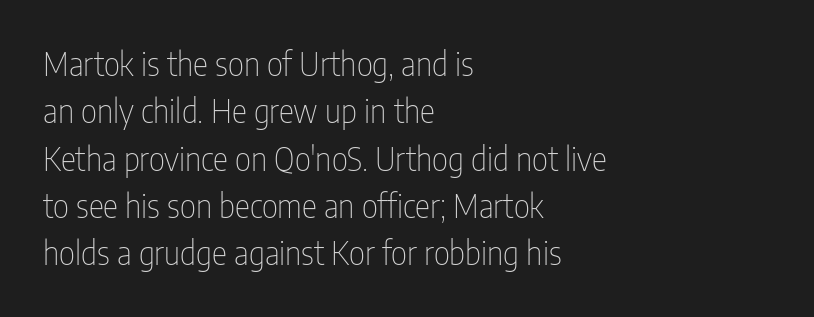
Characters follow at the spacing the type designer built in. This is roman type, the default non-slanted kind. Unmarked baselines from the first word to the last. Is this a heavy cut? Hardly; it is regular or lighter.
